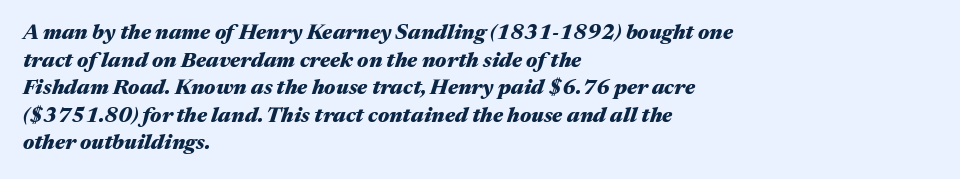
The image shows 21 px bold type, italic (leaning right); set left-aligned, normal line spacing (1.31x), normal letter spacing, not underlined.
